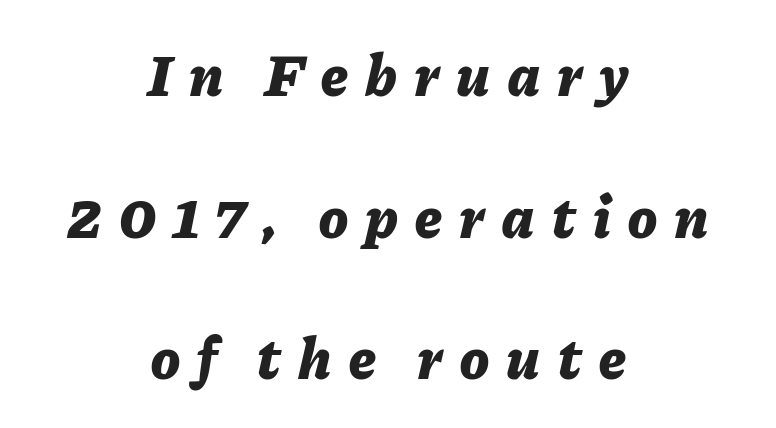
The block of text is sparse from top to bottom, with ample space between rows. Layout note: lines centered. Nobody drew a line under any word here. This sample has the flowing, uneven cadence of proportional lettering.
